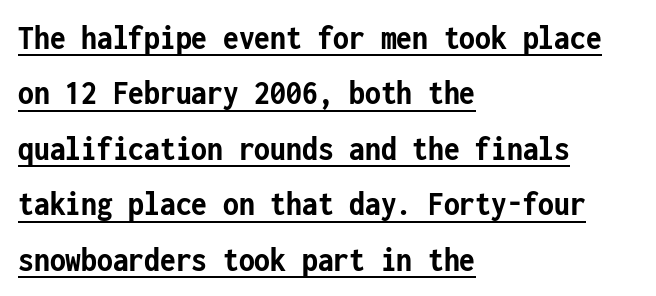
Q: Is the text bold? A: Yes.
Q: Is the text italic (slanted)? A: No, it is upright.
Q: Is the typeface a serif or a sans-serif typeface? A: Sans-serif.
Q: Is the text underlined? A: Yes.
Q: How is the paragraph aligned? A: Left-aligned.
Q: Is the spacing between letters normal or unusually wide? A: Normal.
Q: Is the spacing between lines tight, normal or loose? A: Normal.
Q: Width (condensed, normal, or wide)? A: Condensed.
Q: Stroke contrast? A: Low.
Q: x-height? A: Medium.
Q: Monospaced? A: Yes.
